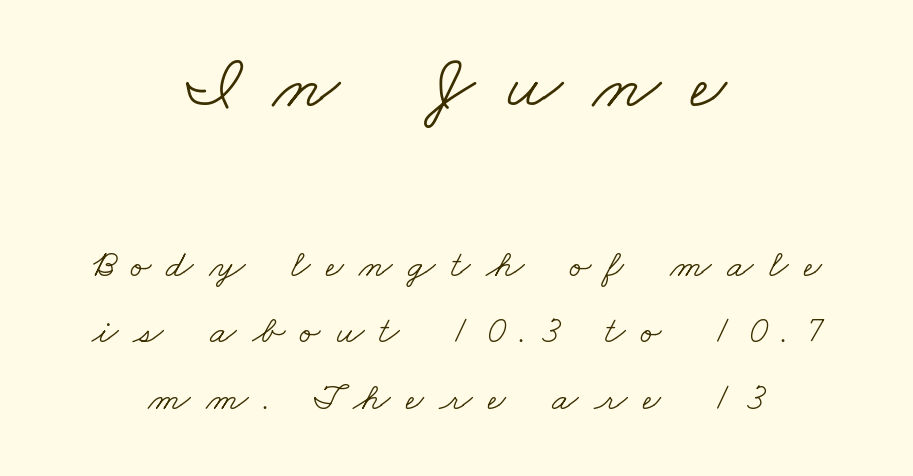
The image shows 78 px light, wide serif type; set centered, line spacing 1.71x, unusually wide letter spacing (+0.39 em), not underlined; the first (top) block is 2.0x larger; low stroke contrast and a small x-height.
